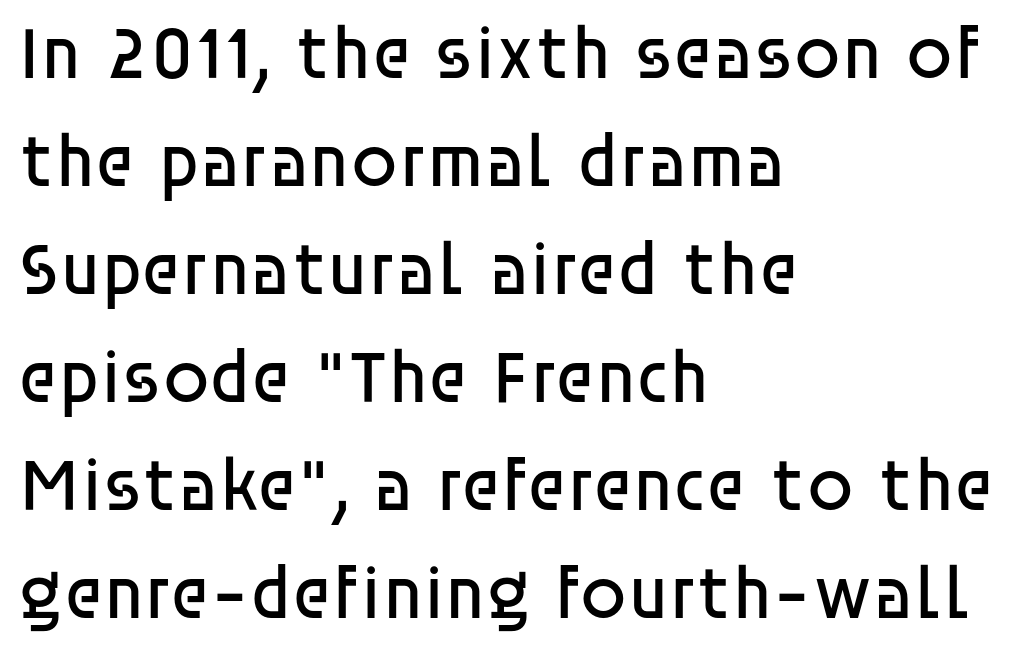
{"serif": "no", "italic": "no", "bold": "no", "weight": "regular", "width": "normal", "stroke_contrast": "low", "x_height": "large", "monospaced": "no", "underline": "no", "align": "left", "line_spacing": "normal", "line_spacing_ratio": 1.44, "letter_spacing": "normal", "letter_spacing_em": 0.0, "glyph_px": 75}
